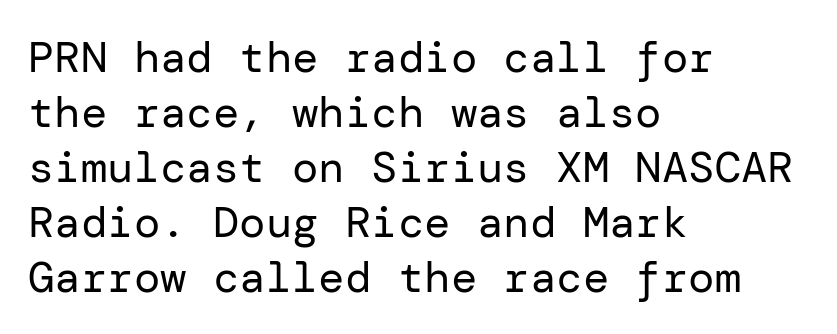
Q: Is the text bold? A: No.
Q: Is the text italic (slanted)? A: No, it is upright.
Q: Is the typeface a serif or a sans-serif typeface? A: Sans-serif.
Q: Is the text underlined? A: No.
Q: How is the paragraph aligned? A: Left-aligned.
Q: Is the spacing between letters normal or unusually wide? A: Normal.
Q: Is the spacing between lines tight, normal or loose? A: Normal.
Q: Width (condensed, normal, or wide)? A: Normal.
Q: Stroke contrast? A: Low.
Q: x-height? A: Medium.
